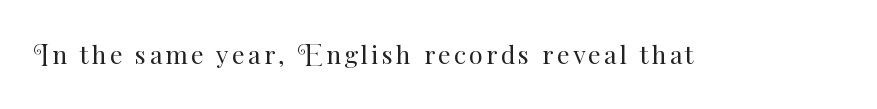
{"italic": "no", "bold": "no", "underline": "no", "glyph_px": 25}
